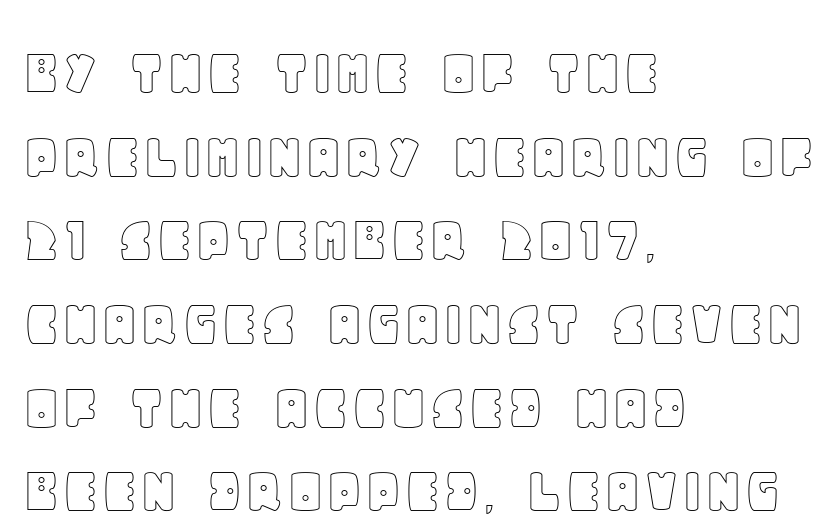
Plain, unruled lines of type. The rendering keeps characters at their native spacing. Each line starts at the same left margin while the right side varies. Tall strokes in this sample are plumb rather than angled. Is this a fixed-width face? No — the glyphs have proportional, varying widths.
